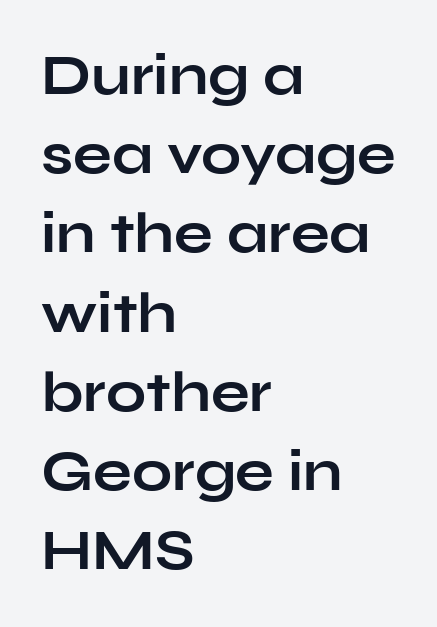
The image shows 57 px bold, wide sans-serif type, upright; set left-aligned, normal line spacing (1.39x), normal letter spacing, not underlined; low stroke contrast and a medium x-height.
